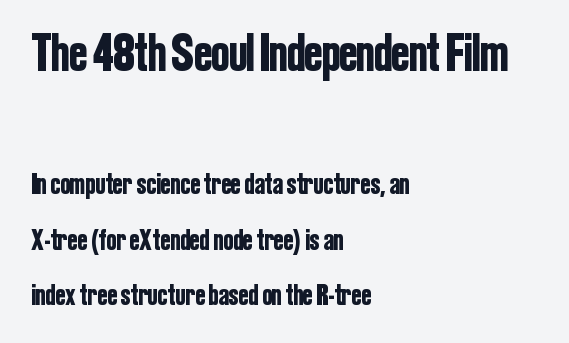
Q: Is the text italic (slanted)? A: No, it is upright.
Q: Is the typeface a serif or a sans-serif typeface? A: Sans-serif.
Q: Is the text underlined? A: No.
Q: How is the paragraph aligned? A: Left-aligned.
Q: Is the spacing between letters normal or unusually wide? A: Normal.
Q: Which block of text is set in a larger size, the first (top) or the second (bottom)? A: The first (top) one.
Q: Width (condensed, normal, or wide)? A: Condensed.
Q: Stroke contrast? A: Low.
Q: x-height? A: Medium.
Q: Monospaced? A: No.
